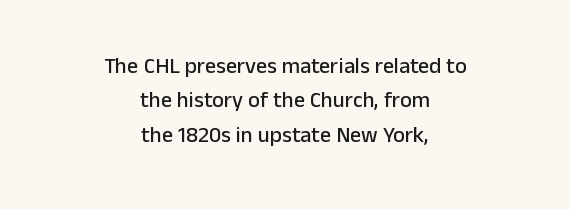
{"italic": "no", "underline": "no", "align": "center", "line_spacing": "normal", "line_spacing_ratio": 1.56, "letter_spacing": "normal", "letter_spacing_em": 0.0, "glyph_px": 22}
